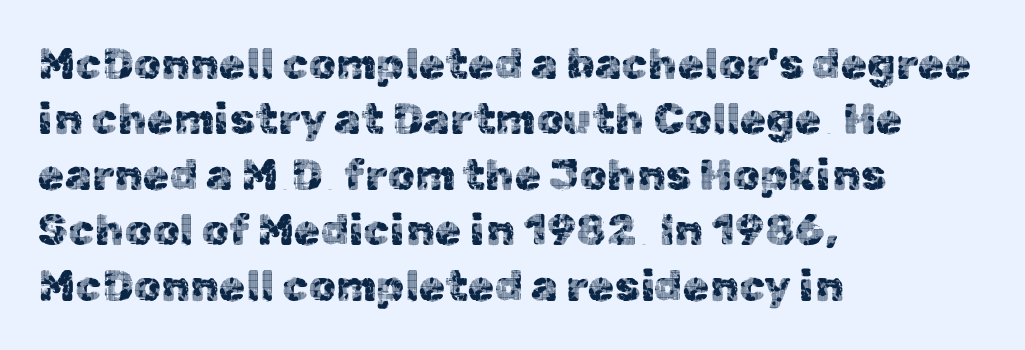
Q: Is the text italic (slanted)? A: No, it is upright.
Q: Is the typeface a serif or a sans-serif typeface? A: Sans-serif.
Q: Is the text underlined? A: No.
Q: How is the paragraph aligned? A: Left-aligned.
Q: Is the spacing between letters normal or unusually wide? A: Normal.
Q: Is the spacing between lines tight, normal or loose? A: Normal.
Q: Width (condensed, normal, or wide)? A: Normal.
Q: x-height? A: Medium.
Q: Monospaced? A: No.
